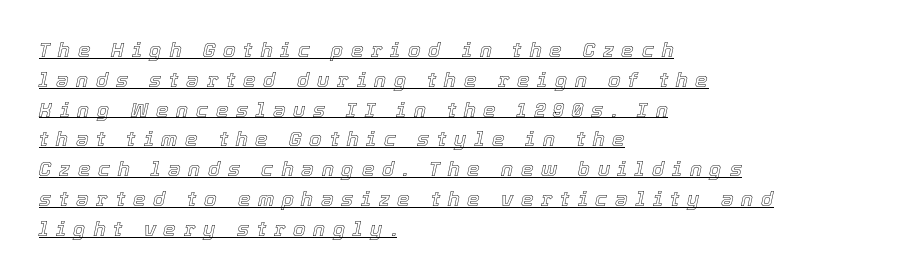
The ragged edge is on the right, which tells us the setting is flush left. Quick note: italic. Each new line begins a customary step beneath the previous one. A rule runs beneath these lines of type. What stands out about the letter spacing? Its width — letters are far apart.
